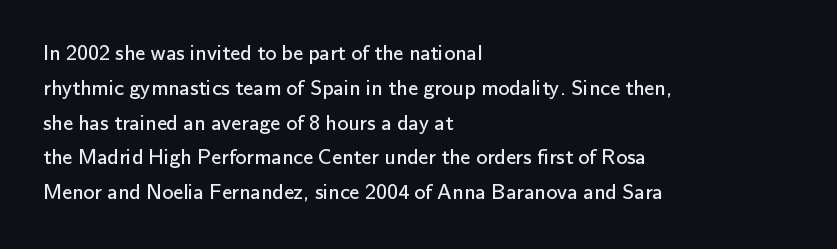
Q: Is the text bold? A: No.
Q: Is the text italic (slanted)? A: No, it is upright.
Q: Is the text underlined? A: No.
Q: How is the paragraph aligned? A: Left-aligned.
Q: Is the spacing between letters normal or unusually wide? A: Normal.
Q: Is the spacing between lines tight, normal or loose? A: Normal.
